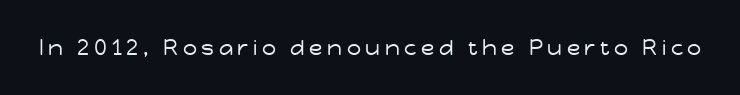
Q: Is the text bold? A: No.
Q: Is the text italic (slanted)? A: No, it is upright.
Q: Is the text underlined? A: No.
Q: Is the spacing between letters normal or unusually wide? A: Unusually wide.
